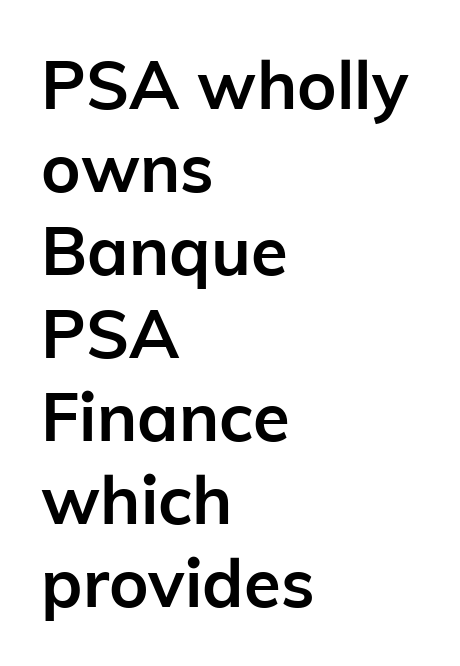
Leftover space on each line is placed entirely after the last word. Think of a printed novel: that variable character pitch is what you see here. Characters remain perfectly vertical along every line. Rule under the text: the space is simply empty.
